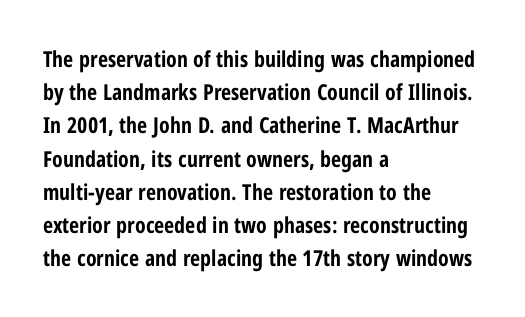
Leading matches the norm, producing a regular column. The area under the type is left untouched. Does extra space separate the letters? No, they use regular spacing. These lines were composed using upright roman letters.
